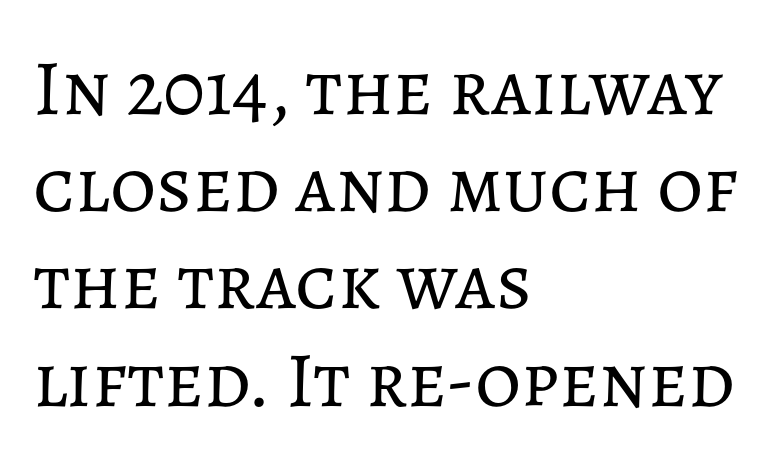
Q: Is the text bold? A: No.
Q: Is the text italic (slanted)? A: No, it is upright.
Q: Is the text underlined? A: No.
Q: How is the paragraph aligned? A: Left-aligned.
Q: Is the spacing between letters normal or unusually wide? A: Normal.
Q: Width (condensed, normal, or wide)? A: Normal.
Q: Stroke contrast? A: Low.
Q: x-height? A: Medium.
Q: Monospaced? A: No.
